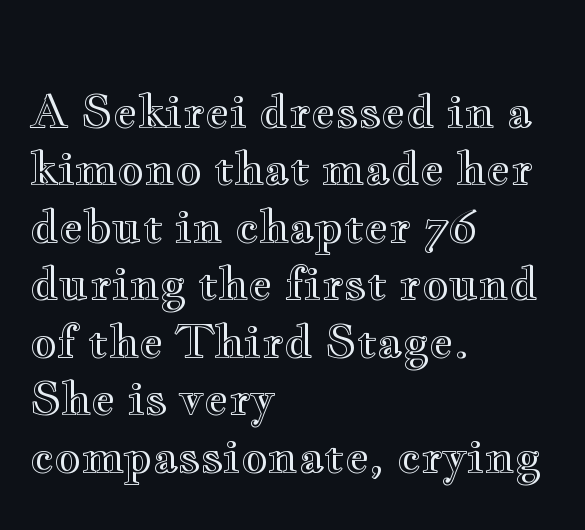
Q: Is the text italic (slanted)? A: No, it is upright.
Q: Is the text underlined? A: No.
Q: How is the paragraph aligned? A: Left-aligned.
Q: Is the spacing between letters normal or unusually wide? A: Normal.
Q: Is the spacing between lines tight, normal or loose? A: Normal.
Q: Width (condensed, normal, or wide)? A: Wide.
Q: x-height? A: Small.
Q: Monospaced? A: No.
